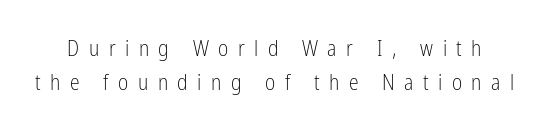
Whoever set this chose a conventional vertical rhythm. Do the letters lean? They stand straight. Caption: expanded tracking, letters set apart. The specimen omits any rule beneath the text block's lines. This reads as an unemphasized weight, regular at the heaviest.
